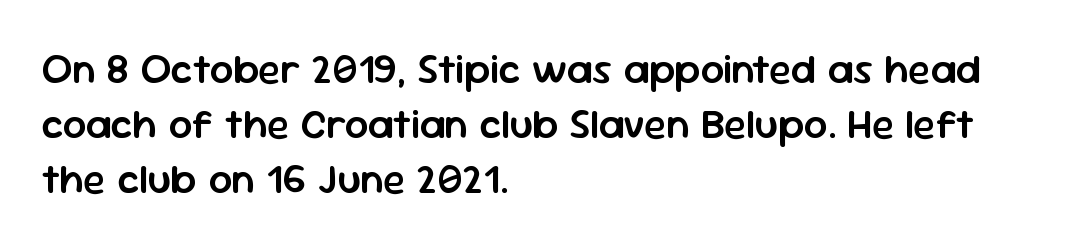
{"serif": "no", "italic": "no", "bold": "semi", "weight": "semibold", "width": "normal", "stroke_contrast": "low", "x_height": "medium", "monospaced": "no", "underline": "no", "align": "left", "line_spacing": "normal", "line_spacing_ratio": 1.31, "letter_spacing": "normal", "letter_spacing_em": 0.0, "glyph_px": 42}
